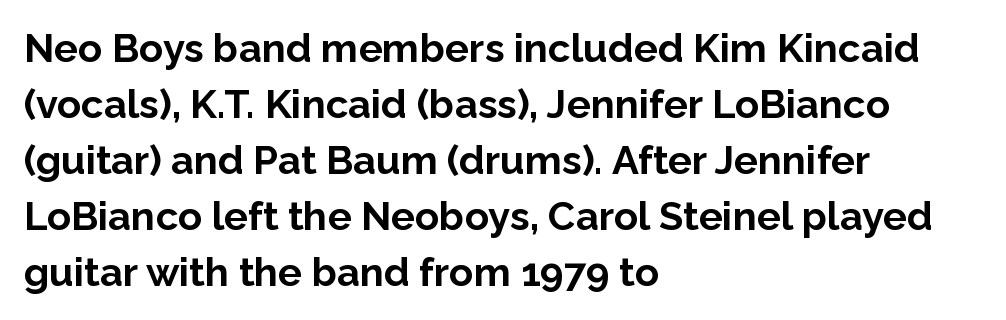
The image shows 40 px bold sans-serif type, upright; set left-aligned, normal line spacing (1.4x), normal letter spacing, not underlined; low stroke contrast and a medium x-height.
